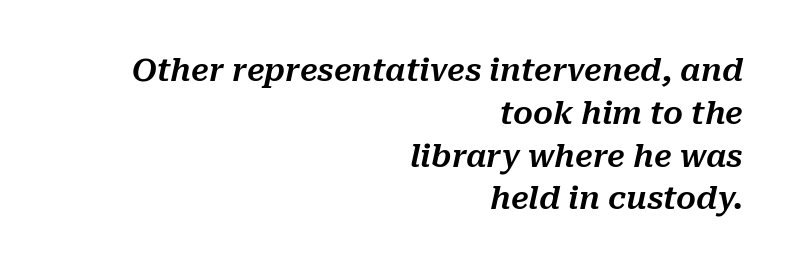
{"italic": "yes", "lean": "right", "slant_degrees": 10, "width": "normal", "stroke_contrast": "medium", "x_height": "medium", "monospaced": "no", "underline": "no", "align": "right", "line_spacing": "normal", "line_spacing_ratio": 1.38, "letter_spacing": "normal", "letter_spacing_em": 0.0, "glyph_px": 31}
